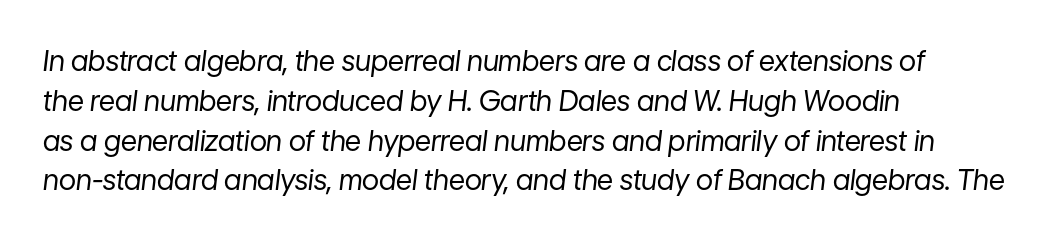
Think of a printed novel: that variable character pitch is what you see here. Every row of glyphs begins at an identical x-position on the left. In terms of posture, this sample is oblique. Words float on clear page, feet unadorned. Vertical spacing — default.
